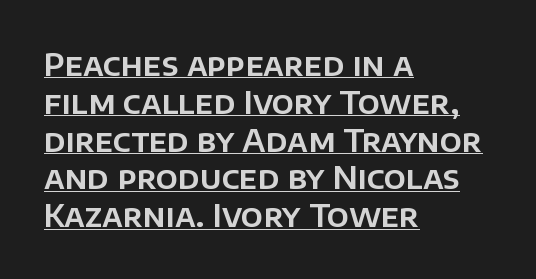
The image shows 31 px sans-serif type, upright; set left-aligned, line spacing 1.22x, normal letter spacing, underlined; low stroke contrast and a large x-height.
